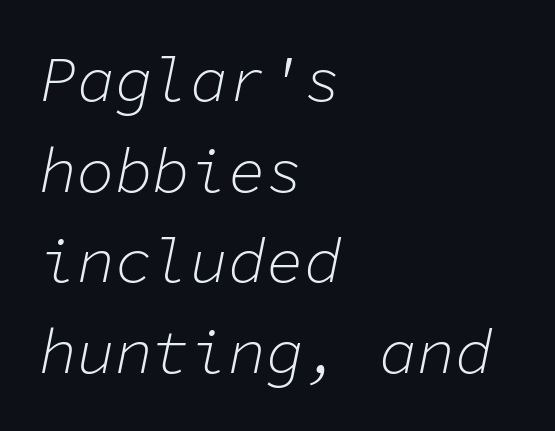
The image shows 63 px light type, italic (leaning right), monospaced; set left-aligned, normal line spacing (1.44x), normal letter spacing, not underlined; low stroke contrast and a medium x-height.
